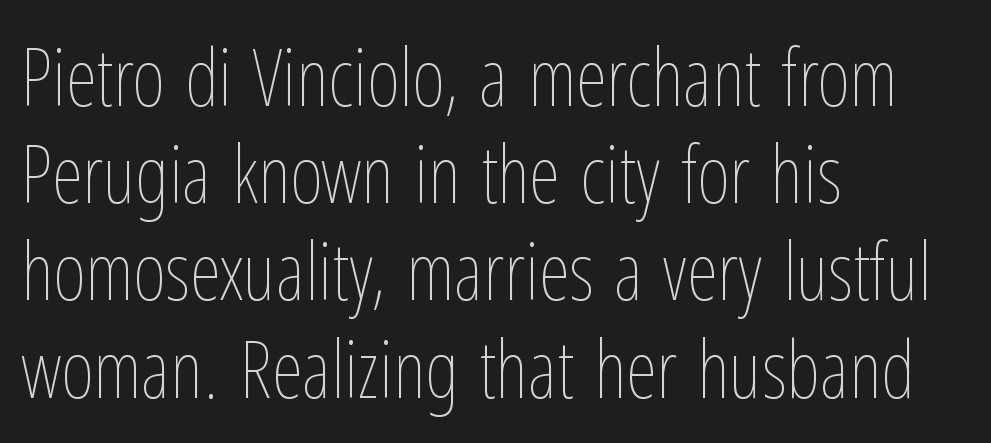
{"italic": "no", "bold": "no", "weight": "thin", "width": "condensed", "stroke_contrast": "low", "x_height": "medium", "monospaced": "no", "underline": "no", "align": "left", "line_spacing_ratio": 1.23, "letter_spacing": "normal", "letter_spacing_em": 0.0, "glyph_px": 79}
